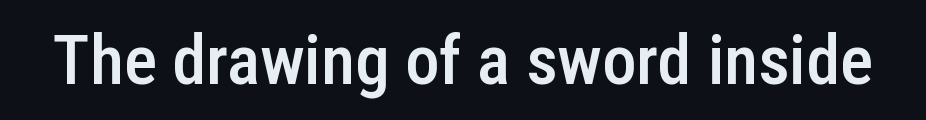
{"serif": "no", "italic": "no", "bold": "semi", "weight": "semibold", "width": "condensed", "stroke_contrast": "low", "x_height": "medium", "monospaced": "no", "underline": "no", "letter_spacing": "normal", "letter_spacing_em": 0.0, "glyph_px": 69}
